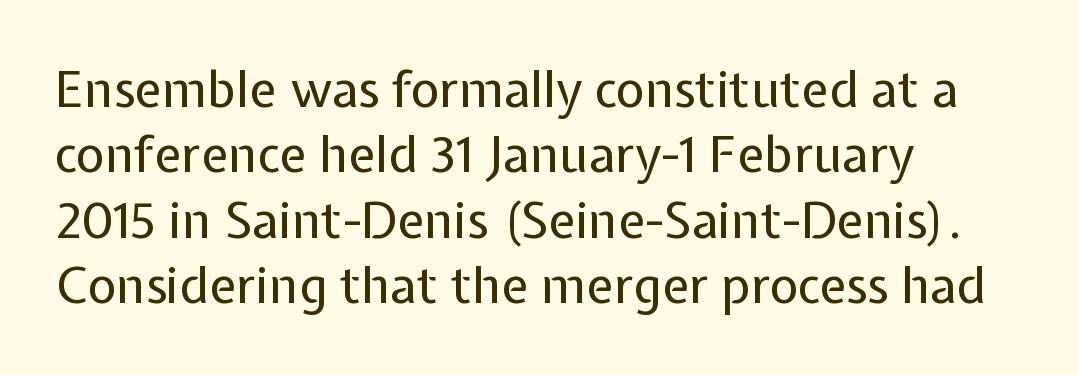
Q: Is the text bold? A: No.
Q: Is the text italic (slanted)? A: No, it is upright.
Q: Is the typeface a serif or a sans-serif typeface? A: Sans-serif.
Q: Is the text underlined? A: No.
Q: How is the paragraph aligned? A: Left-aligned.
Q: Is the spacing between letters normal or unusually wide? A: Normal.
Q: Is the spacing between lines tight, normal or loose? A: Normal.
Q: Width (condensed, normal, or wide)? A: Normal.
Q: Stroke contrast? A: Low.
Q: x-height? A: Medium.
Q: Monospaced? A: No.
